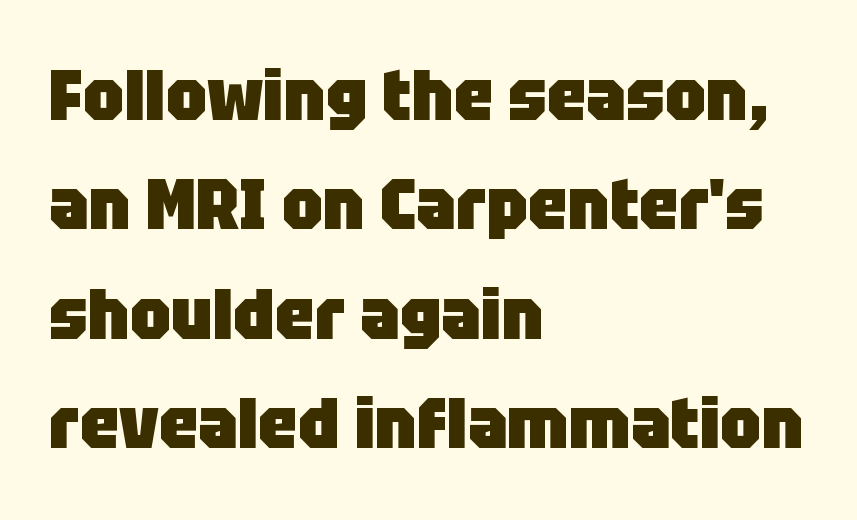
The image shows 71 px heavy sans-serif type, upright; set left-aligned, normal line spacing (1.54x), normal letter spacing, not underlined; low stroke contrast and a large x-height.
